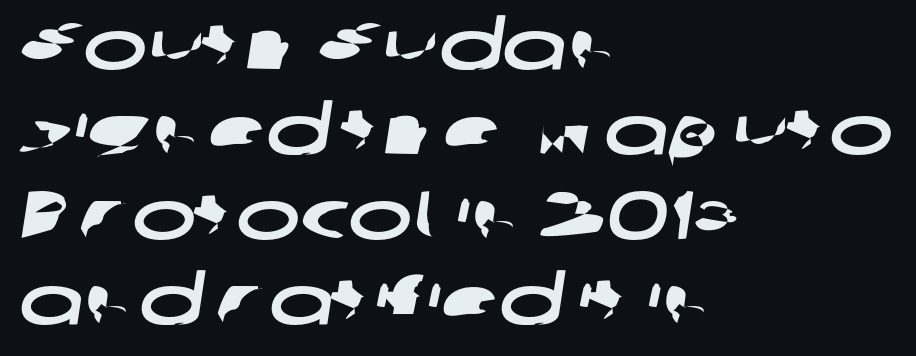
Q: Is the typeface a serif or a sans-serif typeface? A: Sans-serif.
Q: Is the text underlined? A: No.
Q: How is the paragraph aligned? A: Left-aligned.
Q: Is the spacing between letters normal or unusually wide? A: Normal.
Q: Is the spacing between lines tight, normal or loose? A: Normal.
Q: Width (condensed, normal, or wide)? A: Wide.
Q: Stroke contrast? A: Low.
Q: x-height? A: Medium.
Q: Monospaced? A: No.
